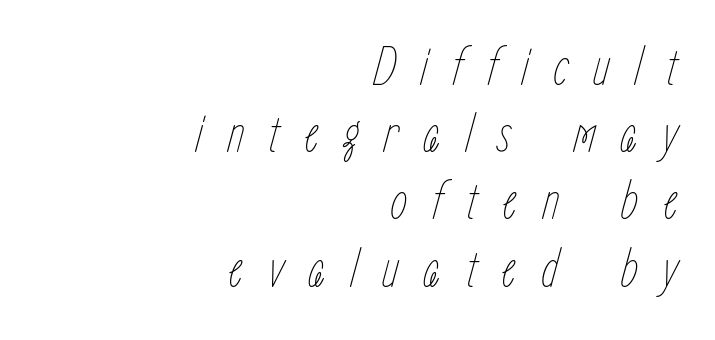
This sample has the flowing, uneven cadence of proportional lettering. The gap between lines stays unmarked. If you drew a ruler down the right edge, every line would touch it. Does extra space separate the letters? Yes, quite a lot of it. The typography opts for an oblique posture over an upright one.
